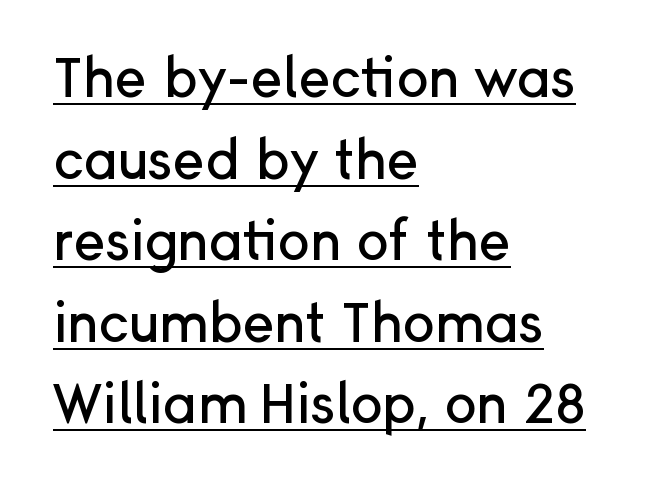
Q: Is the text italic (slanted)? A: No, it is upright.
Q: Is the typeface a serif or a sans-serif typeface? A: Sans-serif.
Q: Is the text underlined? A: Yes.
Q: How is the paragraph aligned? A: Left-aligned.
Q: Is the spacing between letters normal or unusually wide? A: Normal.
Q: Is the spacing between lines tight, normal or loose? A: Normal.
Q: Width (condensed, normal, or wide)? A: Normal.
Q: Stroke contrast? A: Low.
Q: x-height? A: Medium.
Q: Monospaced? A: No.
